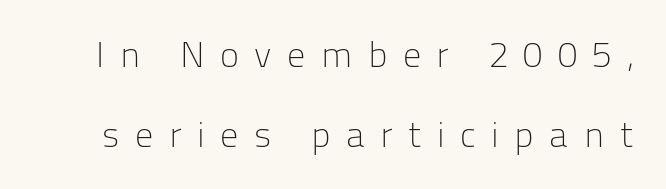
Q: Is the text bold? A: No.
Q: Is the text italic (slanted)? A: No, it is upright.
Q: Is the typeface a serif or a sans-serif typeface? A: Sans-serif.
Q: Is the text underlined? A: No.
Q: Is the spacing between letters normal or unusually wide? A: Unusually wide.
Q: Is the spacing between lines tight, normal or loose? A: Loose.
Q: Width (condensed, normal, or wide)? A: Normal.
Q: Stroke contrast? A: Low.
Q: x-height? A: Medium.
Q: Monospaced? A: No.
